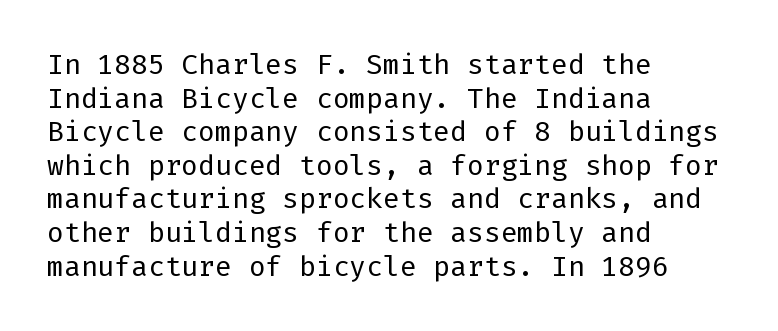
{"serif": "no", "italic": "no", "bold": "no", "weight": "regular", "width": "normal", "stroke_contrast": "low", "x_height": "medium", "underline": "no", "align": "left", "line_spacing_ratio": 1.2, "letter_spacing": "normal", "letter_spacing_em": 0.0, "glyph_px": 28}
